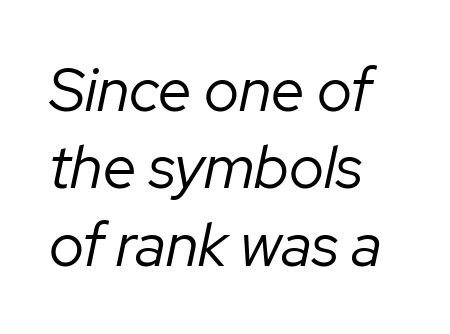
Q: Is the text bold? A: No.
Q: Is the text italic (slanted)? A: Yes, it leans right by about 12 degrees.
Q: Is the text underlined? A: No.
Q: How is the paragraph aligned? A: Left-aligned.
Q: Is the spacing between letters normal or unusually wide? A: Normal.
Q: Is the spacing between lines tight, normal or loose? A: Normal.
Q: Width (condensed, normal, or wide)? A: Normal.
Q: Stroke contrast? A: Low.
Q: x-height? A: Medium.
Q: Monospaced? A: No.
